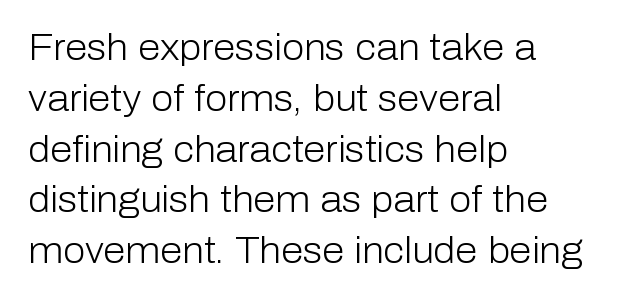
Descenders hang freely into open space. Horizontal alignment here is leftward, the default for most running prose. Ink coverage per letter is moderate at most. The letters stand upright; this is a roman face. Is there much room between lines? A standard amount, neither cramped nor airy. Characters follow at the spacing the type designer built in.
